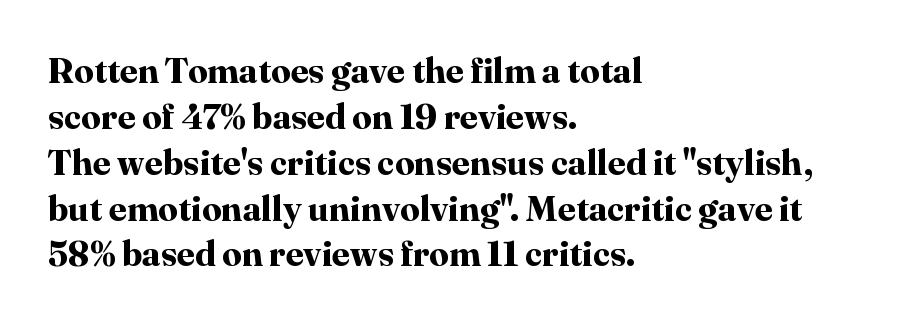
Q: Is the text bold? A: Yes.
Q: Is the text italic (slanted)? A: No, it is upright.
Q: Is the typeface a serif or a sans-serif typeface? A: Serif.
Q: Is the text underlined? A: No.
Q: How is the paragraph aligned? A: Left-aligned.
Q: Is the spacing between letters normal or unusually wide? A: Normal.
Q: Is the spacing between lines tight, normal or loose? A: Normal.
Q: Width (condensed, normal, or wide)? A: Normal.
Q: Stroke contrast? A: High.
Q: x-height? A: Medium.
Q: Monospaced? A: No.
